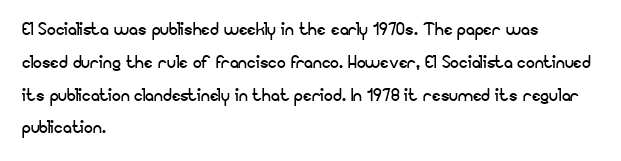
Q: Is the text bold? A: No.
Q: Is the text italic (slanted)? A: No, it is upright.
Q: Is the text underlined? A: No.
Q: How is the paragraph aligned? A: Left-aligned.
Q: Is the spacing between letters normal or unusually wide? A: Normal.
Q: Is the spacing between lines tight, normal or loose? A: Normal.
